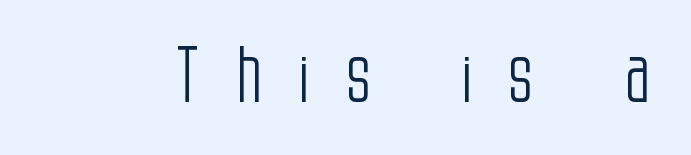
Q: Is the text bold? A: No.
Q: Is the text italic (slanted)? A: No, it is upright.
Q: Is the typeface a serif or a sans-serif typeface? A: Sans-serif.
Q: Is the text underlined? A: No.
Q: Is the spacing between letters normal or unusually wide? A: Unusually wide.
Q: Width (condensed, normal, or wide)? A: Condensed.
Q: Stroke contrast? A: Low.
Q: x-height? A: Large.
Q: Monospaced? A: No.
